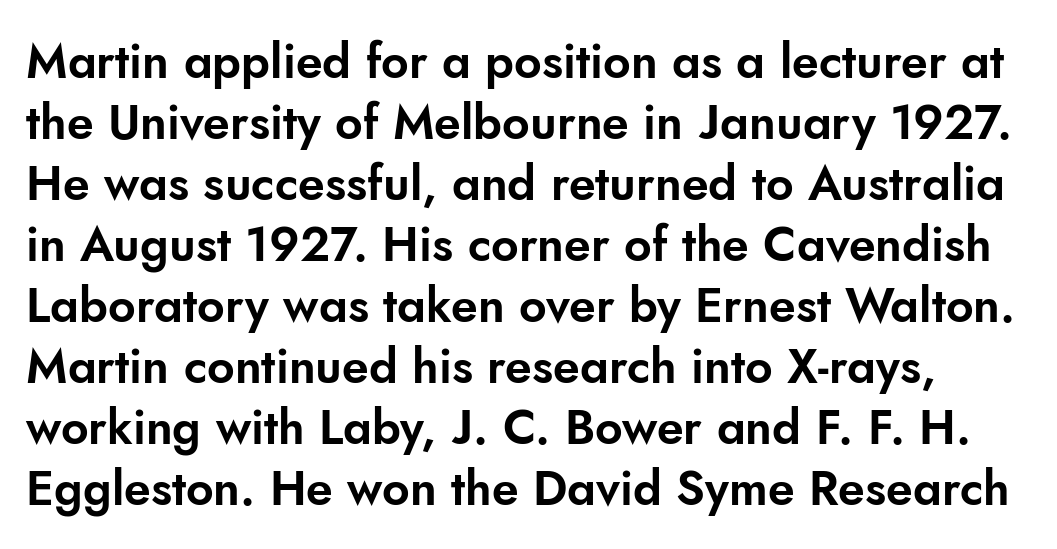
The letters stand straight up with perfectly vertical stems. The words here are not underlined. Spacing between characters is what you'd get straight out of the box. Does the type have serifs? No, each stem ends abruptly. Is this a fixed-width face? No — the glyphs have proportional, varying widths.
